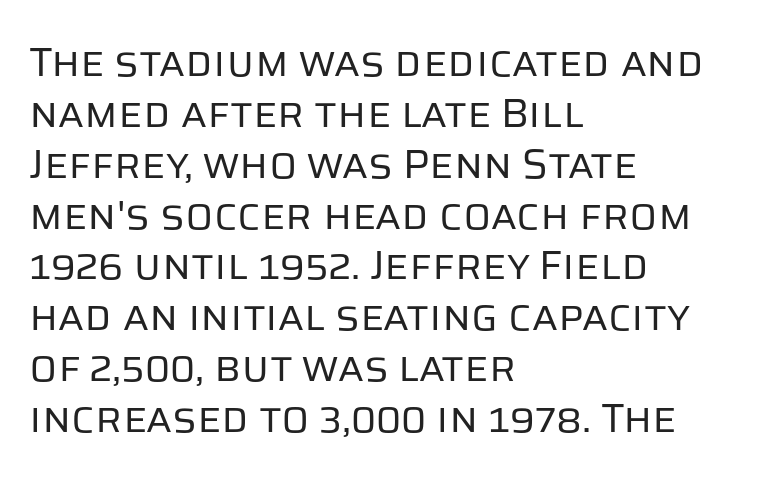
Each row of text sits above clean, open space. Typographically, this falls in the sans-serif category. Character widths vary here, with narrow letters taking less room than wide ones. The letters stand straight up with perfectly vertical stems.
